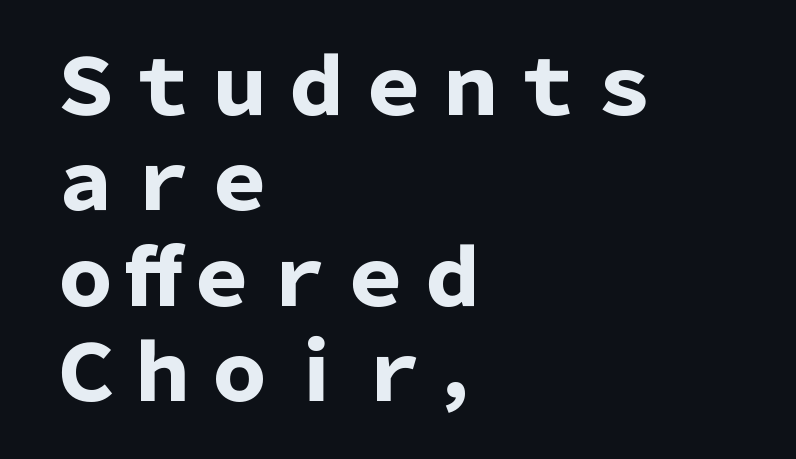
Spacing between characters is what you'd get straight out of the box. The lines are quadded left. Looks like regular typesetting: each glyph gets only the width it needs. The glyphs have the mass of a bold cut. No word sits above an underline. Nope, not italic — everything's standing straight.
